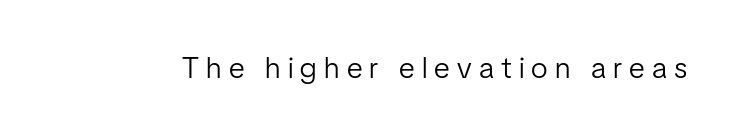
Q: Is the text bold? A: No.
Q: Is the text italic (slanted)? A: No, it is upright.
Q: Is the typeface a serif or a sans-serif typeface? A: Sans-serif.
Q: Is the text underlined? A: No.
Q: Is the spacing between letters normal or unusually wide? A: Unusually wide.
Q: Width (condensed, normal, or wide)? A: Condensed.
Q: Stroke contrast? A: Low.
Q: x-height? A: Medium.
Q: Monospaced? A: No.
